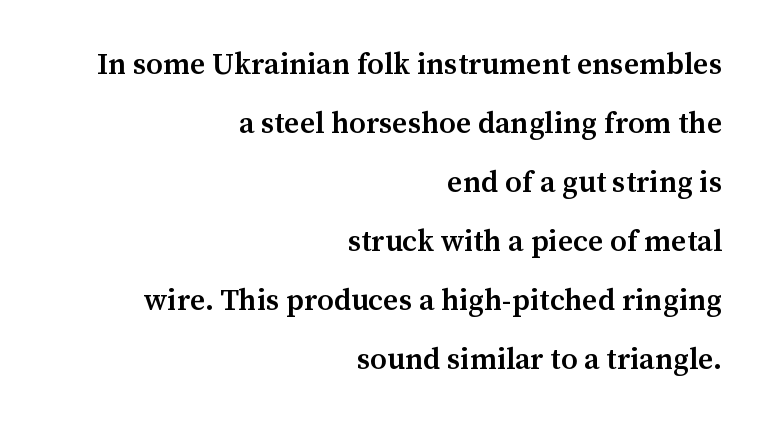
{"serif": "yes", "italic": "no", "bold": "semi", "weight": "semibold", "width": "normal", "stroke_contrast": "medium", "x_height": "medium", "monospaced": "no", "underline": "no", "align": "right", "line_spacing": "loose", "line_spacing_ratio": 1.97, "letter_spacing": "normal", "letter_spacing_em": 0.0, "glyph_px": 30}
